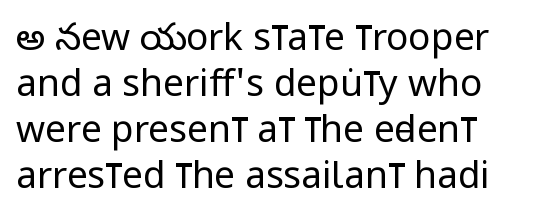
{"serif": "no", "italic": "no", "bold": "no", "weight": "regular", "width": "condensed", "stroke_contrast": "low", "x_height": "large", "monospaced": "no", "underline": "no", "align": "left", "line_spacing_ratio": 1.24, "letter_spacing": "normal", "letter_spacing_em": 0.0, "glyph_px": 37}
